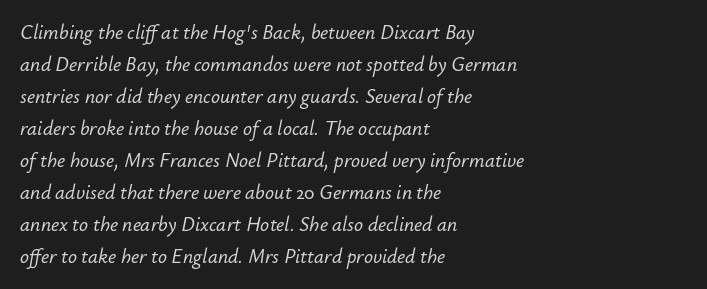
The image shows 20 px text type, italic (leaning right); set left-aligned, normal line spacing (1.6x), normal letter spacing, not underlined.
